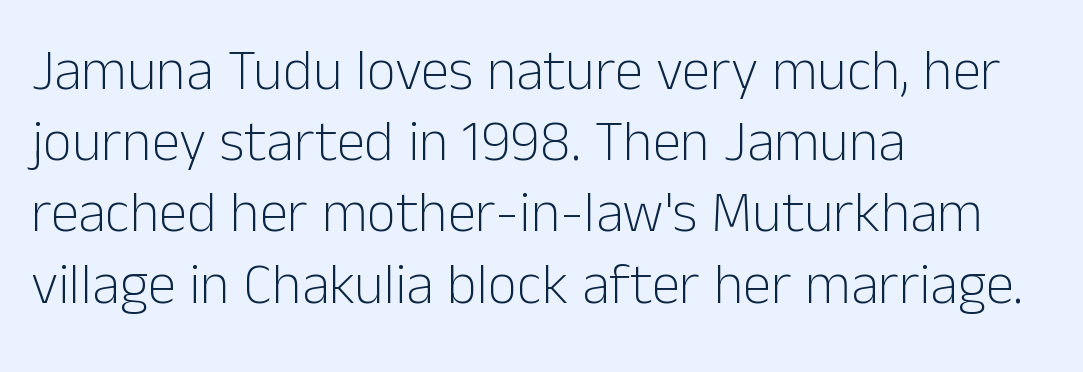
{"serif": "no", "italic": "no", "bold": "no", "weight": "light", "width": "normal", "stroke_contrast": "low", "x_height": "medium", "monospaced": "no", "underline": "no", "align": "left", "line_spacing": "normal", "line_spacing_ratio": 1.25, "letter_spacing": "normal", "letter_spacing_em": 0.0, "glyph_px": 57}
